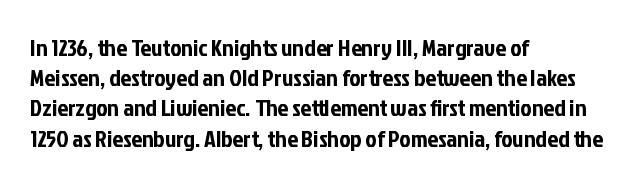
Leading: standard. Ascenders rise straight up at ninety degrees. The text block is weighted toward the left margin, trailing off unevenly rightward. Default kerning and tracking; the words read as compact shapes. Underlining? Definitely not there.
